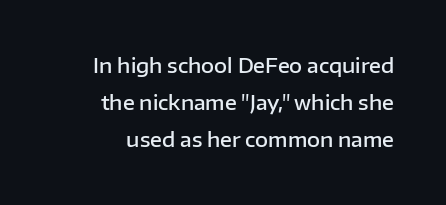
The image shows 20 px text type, upright; set line spacing 1.86x, normal letter spacing, not underlined.
